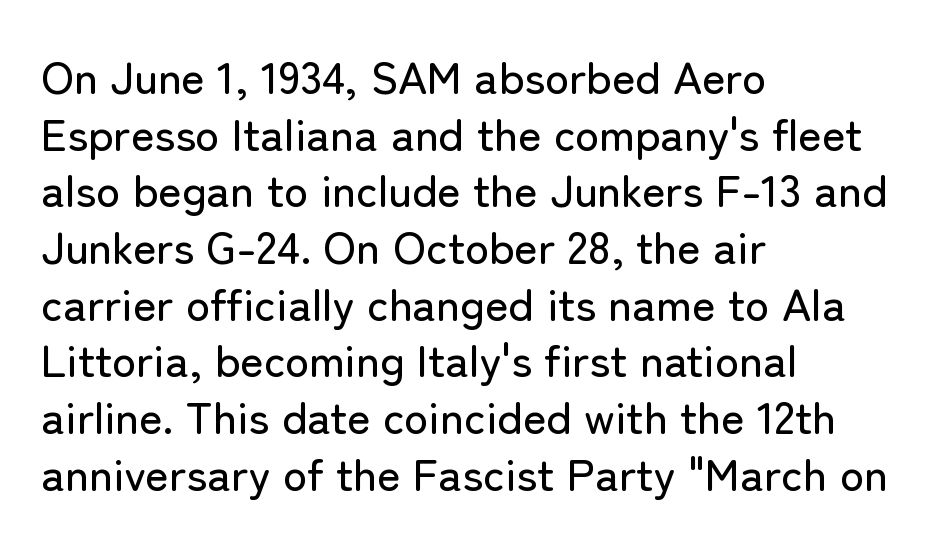
Q: Is the text italic (slanted)? A: No, it is upright.
Q: Is the typeface a serif or a sans-serif typeface? A: Sans-serif.
Q: Is the text underlined? A: No.
Q: How is the paragraph aligned? A: Left-aligned.
Q: Is the spacing between letters normal or unusually wide? A: Normal.
Q: Is the spacing between lines tight, normal or loose? A: Normal.
Q: Width (condensed, normal, or wide)? A: Normal.
Q: Stroke contrast? A: Low.
Q: x-height? A: Medium.
Q: Monospaced? A: No.
